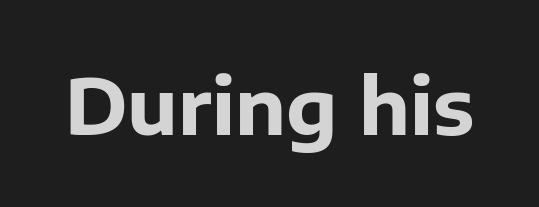
Q: Is the text bold? A: Yes.
Q: Is the text italic (slanted)? A: No, it is upright.
Q: Is the typeface a serif or a sans-serif typeface? A: Sans-serif.
Q: Is the text underlined? A: No.
Q: Is the spacing between letters normal or unusually wide? A: Normal.
Q: Width (condensed, normal, or wide)? A: Normal.
Q: Stroke contrast? A: Low.
Q: x-height? A: Medium.
Q: Monospaced? A: No.
